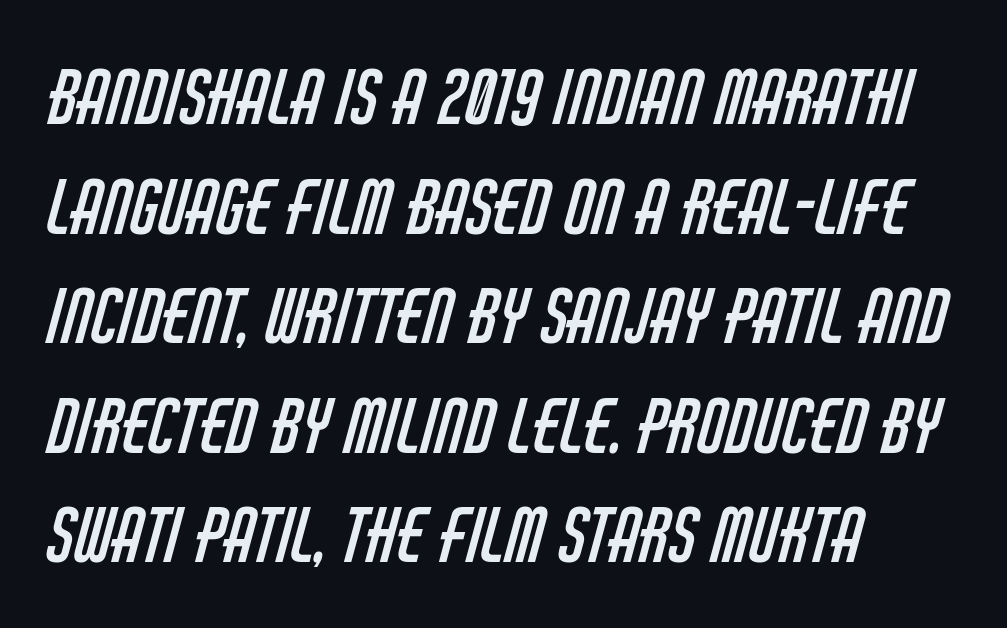
Q: Is the text bold? A: No.
Q: Is the typeface a serif or a sans-serif typeface? A: Sans-serif.
Q: Is the text underlined? A: No.
Q: How is the paragraph aligned? A: Left-aligned.
Q: Is the spacing between letters normal or unusually wide? A: Normal.
Q: Is the spacing between lines tight, normal or loose? A: Normal.
Q: Width (condensed, normal, or wide)? A: Condensed.
Q: Stroke contrast? A: Low.
Q: x-height? A: Large.
Q: Monospaced? A: No.
